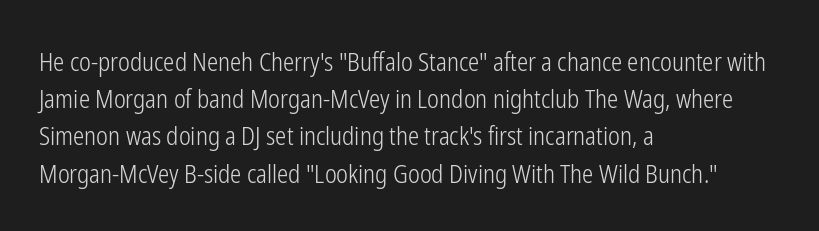
Each new line begins a customary step beneath the previous one. In CSS terms this would be text-align: left. Every character sits straight up, as roman type does. Inter-character spacing is left at the font's built-in metrics.
